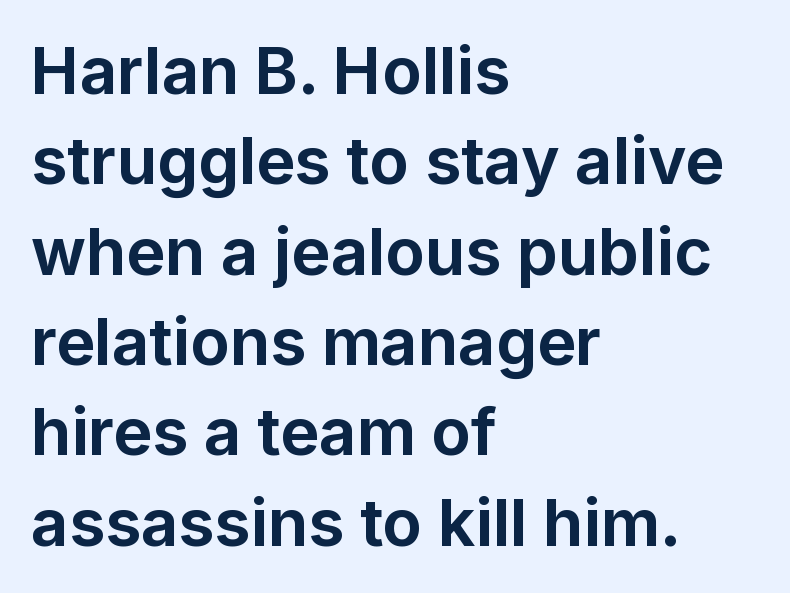
{"serif": "no", "italic": "no", "bold": "yes", "weight": "bold", "width": "normal", "stroke_contrast": "low", "x_height": "medium", "monospaced": "no", "underline": "no", "align": "left", "line_spacing": "normal", "line_spacing_ratio": 1.39, "letter_spacing": "normal", "letter_spacing_em": 0.0, "glyph_px": 65}
